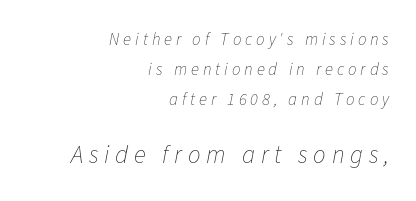
Teacher's note: observe the even right margin — that is flush-right alignment. The typesetting does not lean heavy: it is not bold. Tall strokes in this sample are angled rather than plumb. The space directly below the letters is spotless. Spacing between characters has been opened up far beyond the box default. Caption: upper text group reduced, lower text group enlarged.
